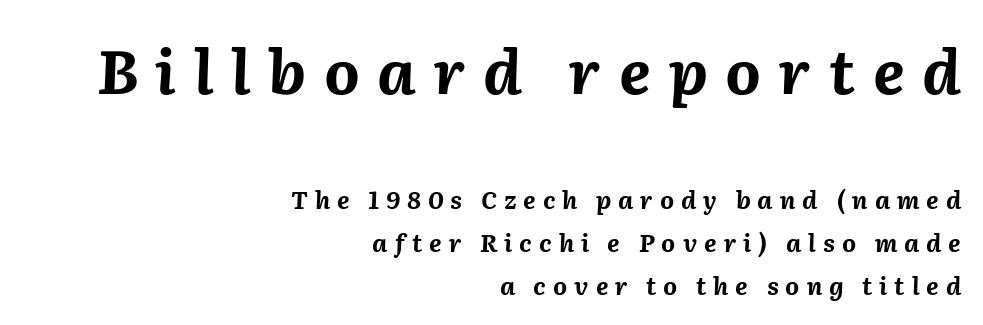
The image shows 61 px bold type, italic (leaning right); set right-aligned, line spacing 1.79x, unusually wide letter spacing (+0.29 em), not underlined; the first (top) block is 2.54x larger; medium stroke contrast and a medium x-height.
